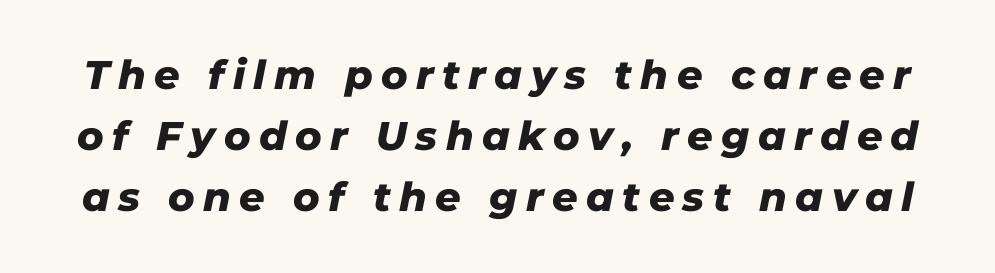
{"italic": "yes", "lean": "right", "slant_degrees": 11, "bold": "yes", "weight": "heavy", "width": "normal", "stroke_contrast": "low", "x_height": "medium", "monospaced": "no", "underline": "no", "line_spacing": "normal", "line_spacing_ratio": 1.53, "letter_spacing": "wide", "letter_spacing_em": 0.21, "glyph_px": 40}
